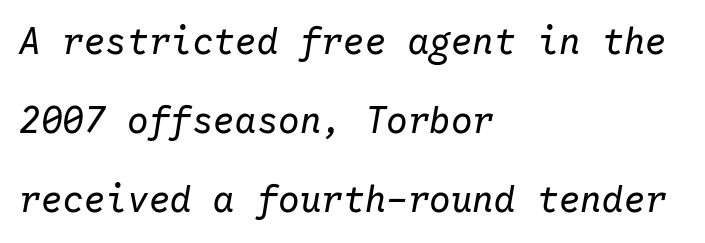
These lines are rendered in a fixed-pitch font. A typesetter would call this zero additional tracking. In CSS terms this would be text-align: left. The strip under each line holds only bare page.
